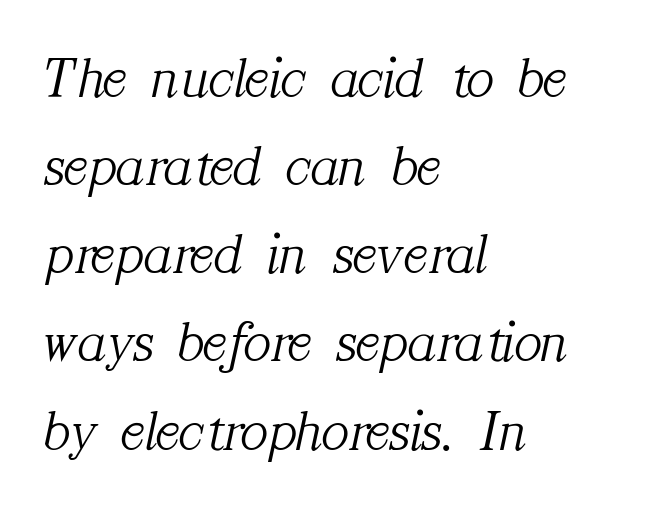
Q: Is the text bold? A: No.
Q: Is the text italic (slanted)? A: Yes, it leans right by about 12 degrees.
Q: Is the typeface a serif or a sans-serif typeface? A: Serif.
Q: Is the text underlined? A: No.
Q: How is the paragraph aligned? A: Left-aligned.
Q: Is the spacing between letters normal or unusually wide? A: Normal.
Q: Is the spacing between lines tight, normal or loose? A: Normal.
Q: Width (condensed, normal, or wide)? A: Normal.
Q: Stroke contrast? A: Medium.
Q: x-height? A: Medium.
Q: Monospaced? A: No.
